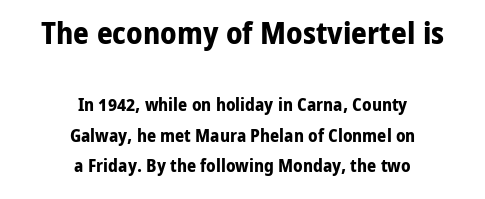
The image shows 31 px bold sans-serif type, upright; set centered, line spacing 1.71x, normal letter spacing, not underlined; the first (top) block is 1.72x larger; low stroke contrast and a medium x-height.
